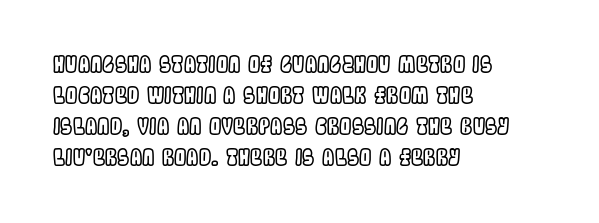
The image shows 22 px text type, upright; set left-aligned, normal line spacing (1.41x), normal letter spacing, not underlined.
